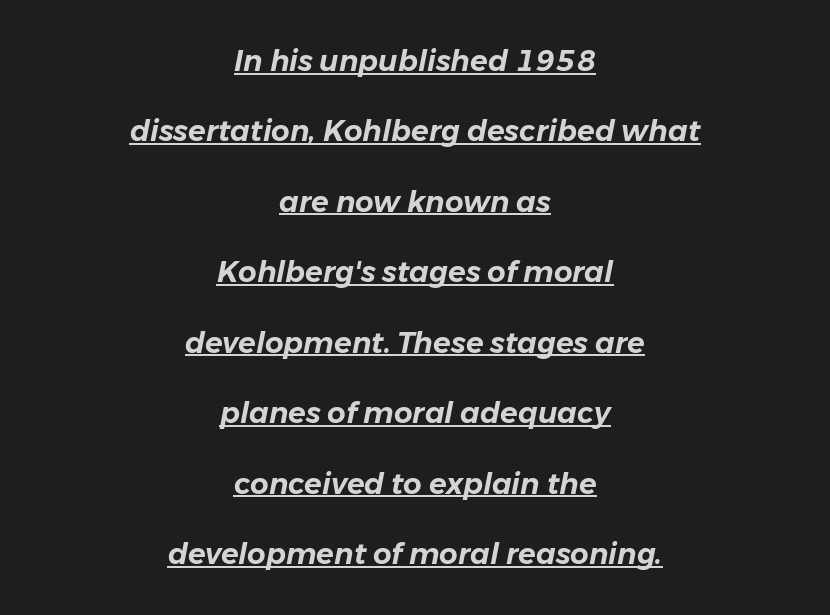
Q: Is the text italic (slanted)? A: Yes, it leans right by about 11 degrees.
Q: Is the text underlined? A: Yes.
Q: How is the paragraph aligned? A: Centered.
Q: Is the spacing between letters normal or unusually wide? A: Normal.
Q: Is the spacing between lines tight, normal or loose? A: Loose.
Q: Width (condensed, normal, or wide)? A: Normal.
Q: Stroke contrast? A: Low.
Q: x-height? A: Medium.
Q: Monospaced? A: No.
